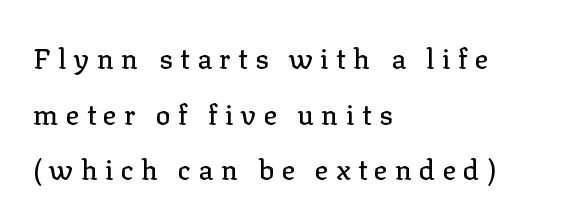
These lines are rendered in a variable-pitch font. The type sits square on the baseline with zero lean. The tracking jumps out immediately: characters are airy and widely separated. The text was rendered using a seriffed face with decorative stroke endings.
